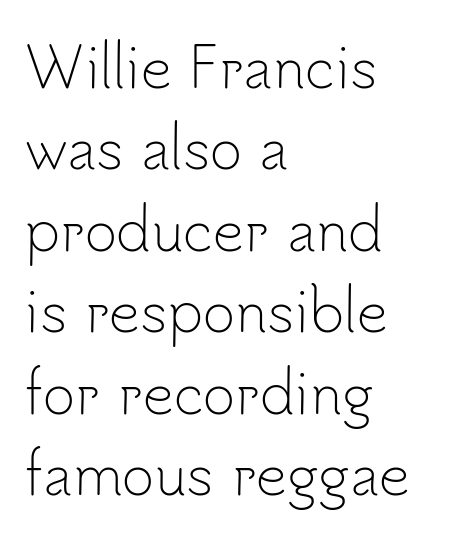
The image shows 55 px light sans-serif type, upright; set left-aligned, normal line spacing (1.48x), normal letter spacing, not underlined; low stroke contrast and a small x-height.
